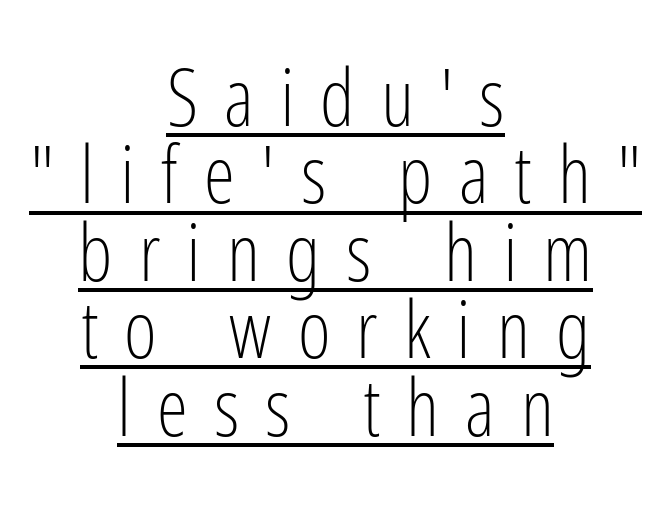
{"serif": "no", "italic": "no", "bold": "no", "weight": "light", "width": "condensed", "stroke_contrast": "low", "x_height": "medium", "monospaced": "no", "underline": "yes", "align": "center", "line_spacing": "tight", "line_spacing_ratio": 0.98, "letter_spacing": "wide", "letter_spacing_em": 0.33, "glyph_px": 79}
